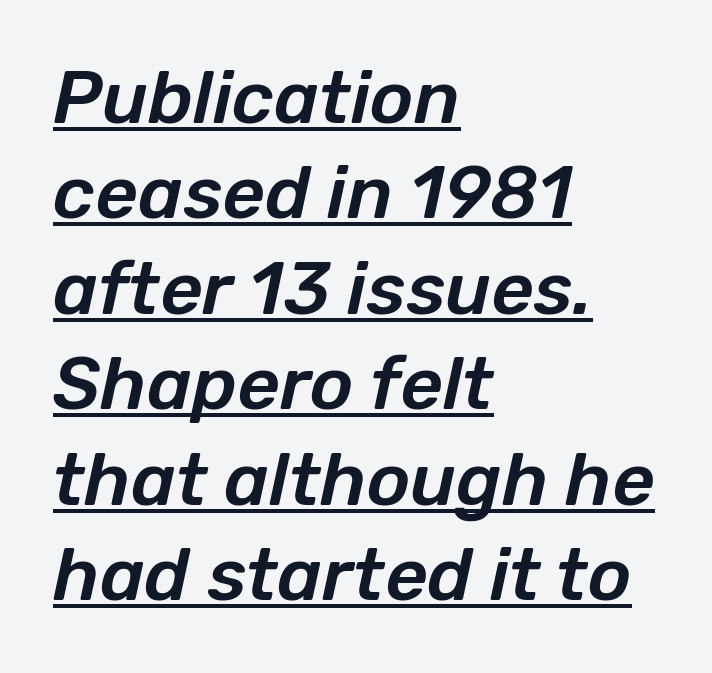
Q: Is the text italic (slanted)? A: Yes, it leans right by about 12 degrees.
Q: Is the text underlined? A: Yes.
Q: How is the paragraph aligned? A: Left-aligned.
Q: Is the spacing between letters normal or unusually wide? A: Normal.
Q: Is the spacing between lines tight, normal or loose? A: Normal.
Q: Width (condensed, normal, or wide)? A: Normal.
Q: Stroke contrast? A: Low.
Q: x-height? A: Medium.
Q: Monospaced? A: No.
